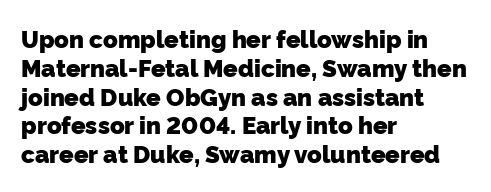
Does extra space separate the letters? No, they use regular spacing. The baseline area is clear. Set as a true bold cut, around the 700 mark. These lines stack with their left ends in a neat column.
